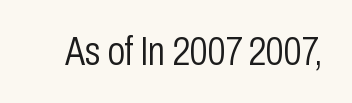
The image shows 40 px light, condensed sans-serif type, upright; set normal letter spacing, not underlined; low stroke contrast and a medium x-height.
